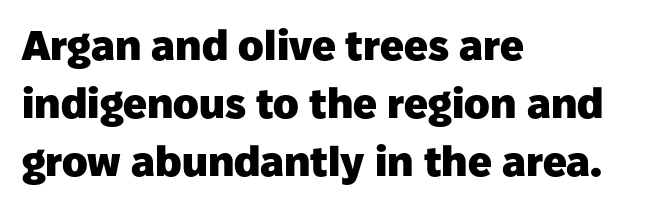
Q: Is the text bold? A: Yes.
Q: Is the text italic (slanted)? A: No, it is upright.
Q: Is the typeface a serif or a sans-serif typeface? A: Sans-serif.
Q: Is the text underlined? A: No.
Q: How is the paragraph aligned? A: Left-aligned.
Q: Is the spacing between letters normal or unusually wide? A: Normal.
Q: Is the spacing between lines tight, normal or loose? A: Normal.
Q: Width (condensed, normal, or wide)? A: Normal.
Q: Stroke contrast? A: Low.
Q: x-height? A: Medium.
Q: Monospaced? A: No.
